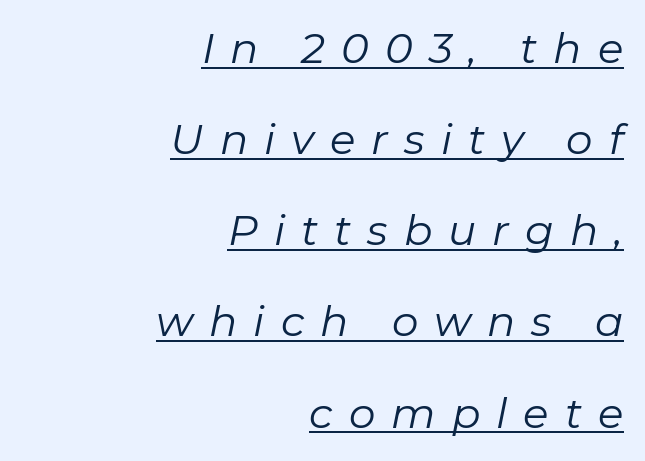
The image shows 42 px regular-weight type, italic (leaning right); set right-aligned, loose line spacing (2.17x), unusually wide letter spacing (+0.38 em), underlined; low stroke contrast and a medium x-height.
